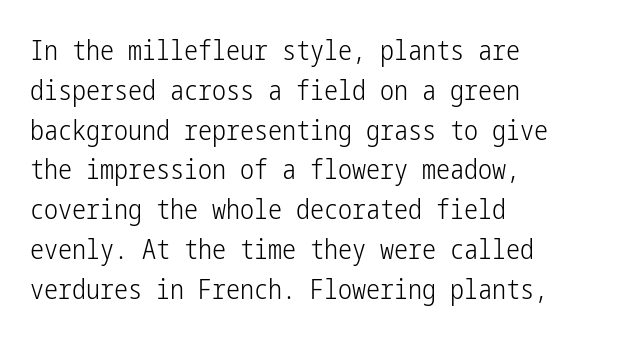
A quiet, ordinary-to-light weight characterises the typeface. Ascenders rise straight up at ninety degrees. Clear beneath every line of the passage. The passage shown is typeset with a sans-serif family. Is the block centered? No — it sits flush against the left margin.
